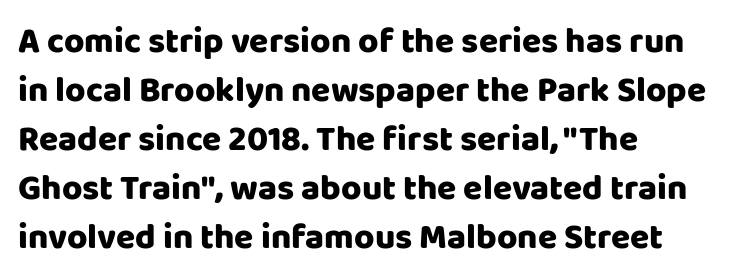
Q: Is the text italic (slanted)? A: No, it is upright.
Q: Is the typeface a serif or a sans-serif typeface? A: Sans-serif.
Q: Is the text underlined? A: No.
Q: How is the paragraph aligned? A: Left-aligned.
Q: Is the spacing between letters normal or unusually wide? A: Normal.
Q: Is the spacing between lines tight, normal or loose? A: Normal.
Q: Width (condensed, normal, or wide)? A: Normal.
Q: Stroke contrast? A: Low.
Q: x-height? A: Large.
Q: Monospaced? A: No.
